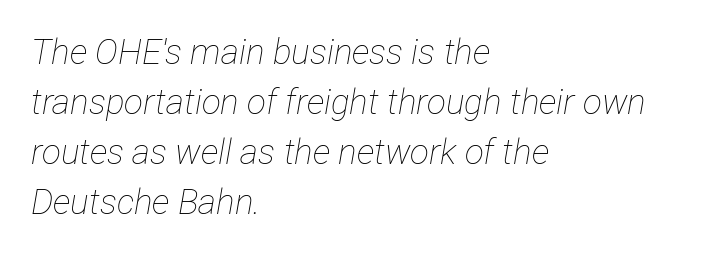
A light-to-regular cut is what we see here. The typesetter chose a ragged-right arrangement here. The rows are spaced the way most documents space them. A typesetter would call this proportional, since set widths differ per character. Is the type slanted? Yes — the strokes lean at a clear angle.
